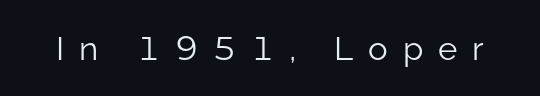
{"serif": "no", "italic": "no", "bold": "no", "weight": "light", "width": "normal", "stroke_contrast": "low", "x_height": "medium", "monospaced": "no", "underline": "no", "letter_spacing": "wide", "letter_spacing_em": 0.45, "glyph_px": 33}
